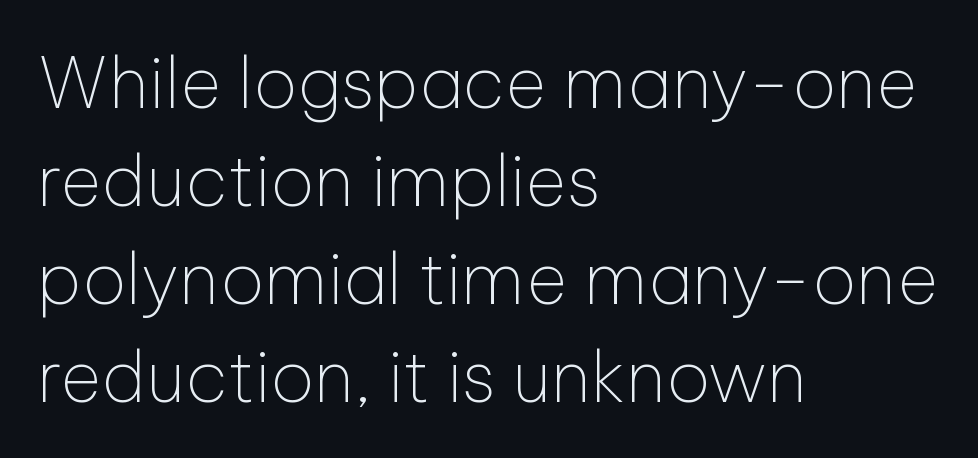
Q: Is the text bold? A: No.
Q: Is the text italic (slanted)? A: No, it is upright.
Q: Is the typeface a serif or a sans-serif typeface? A: Sans-serif.
Q: Is the text underlined? A: No.
Q: How is the paragraph aligned? A: Left-aligned.
Q: Is the spacing between letters normal or unusually wide? A: Normal.
Q: Is the spacing between lines tight, normal or loose? A: Normal.
Q: Width (condensed, normal, or wide)? A: Normal.
Q: Stroke contrast? A: Low.
Q: x-height? A: Medium.
Q: Monospaced? A: No.
